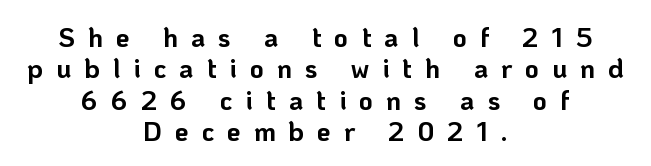
The image shows 27 px bold type, upright; set centered, line spacing 1.16x, unusually wide letter spacing (+0.48 em), not underlined.
